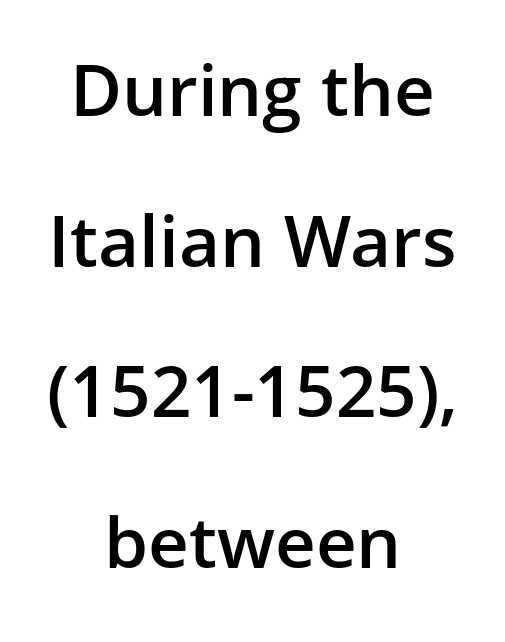
Looks like regular typesetting: each glyph gets only the width it needs. This sample uses plain, unmodified letter spacing. These words are printed semibold, heavier than regular yet not bold. These lines are composed in type without serifs. Has an underline been added? It has not.
